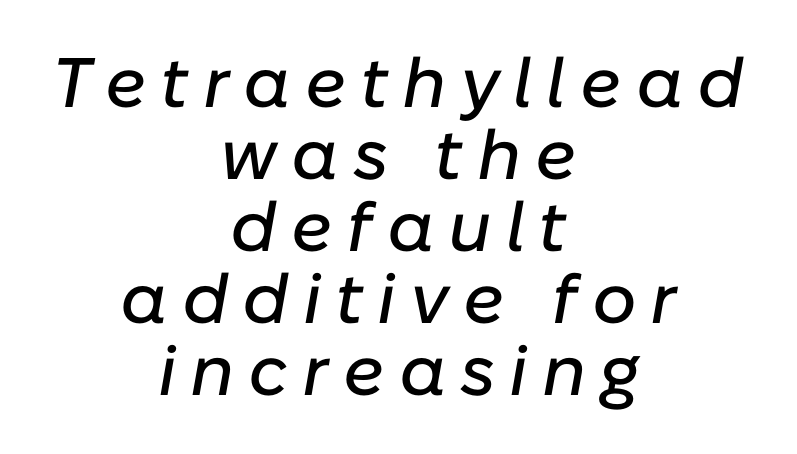
The image shows 70 px text type, italic (leaning right); set centered, tight line spacing (1.03x), unusually wide letter spacing (+0.2 em), not underlined; low stroke contrast and a medium x-height.
